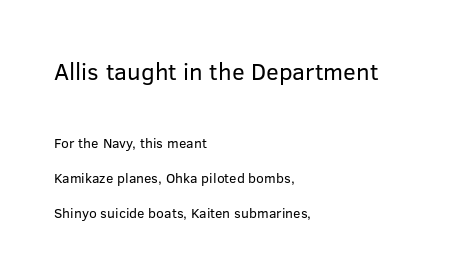
{"italic": "no", "bold": "no", "underline": "no", "align": "left", "line_spacing": "loose", "line_spacing_ratio": 2.47, "letter_spacing": "normal", "letter_spacing_em": 0.0, "larger_block": "first", "size_ratio": 1.71, "glyph_px": 24}
